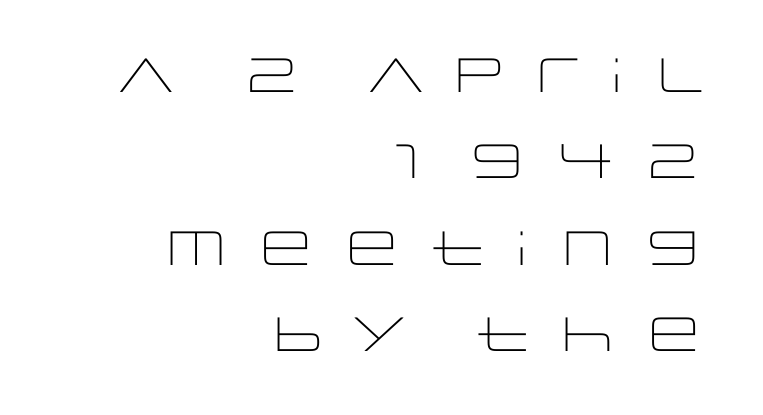
{"serif": "no", "italic": "no", "bold": "no", "weight": "light", "width": "wide", "stroke_contrast": "low", "x_height": "large", "monospaced": "no", "underline": "no", "align": "right", "line_spacing_ratio": 1.8, "letter_spacing": "wide", "letter_spacing_em": 0.26, "glyph_px": 48}
